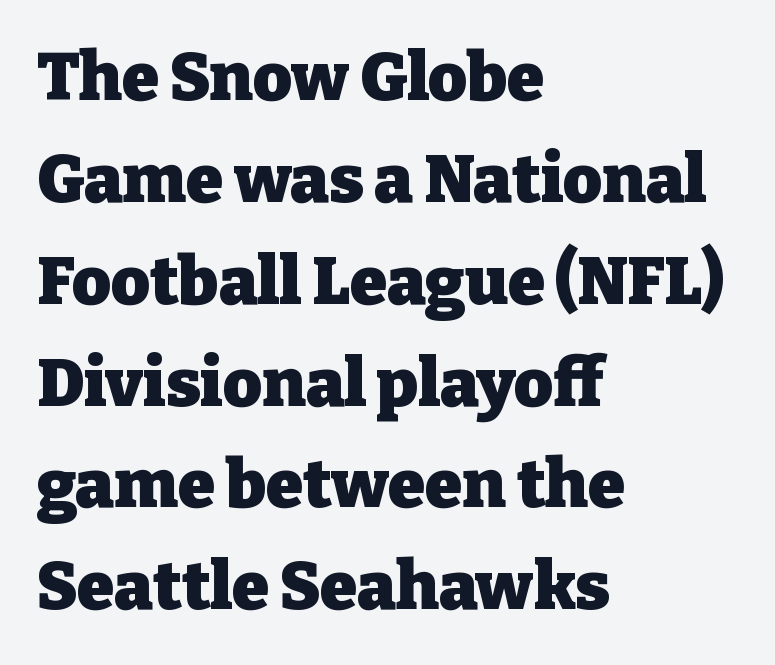
Q: Is the text bold? A: Yes.
Q: Is the text italic (slanted)? A: No, it is upright.
Q: Is the typeface a serif or a sans-serif typeface? A: Serif.
Q: Is the text underlined? A: No.
Q: How is the paragraph aligned? A: Left-aligned.
Q: Is the spacing between letters normal or unusually wide? A: Normal.
Q: Is the spacing between lines tight, normal or loose? A: Normal.
Q: Width (condensed, normal, or wide)? A: Normal.
Q: Stroke contrast? A: Low.
Q: x-height? A: Medium.
Q: Monospaced? A: No.
